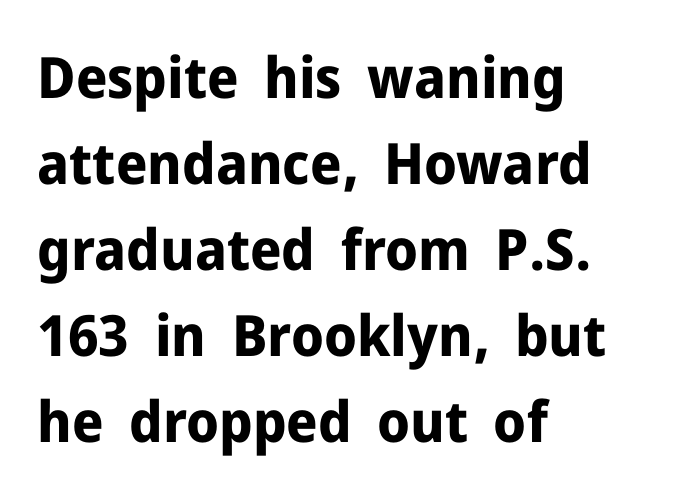
This sample has the flowing, uneven cadence of proportional lettering. Honestly, the letter spacing is just normal — you wouldn't notice it. Plain, unruled lines of type. Upright lettering throughout. Regular leading. Look at the bottom of the vertical strokes: they stop flat, with no serifs.
